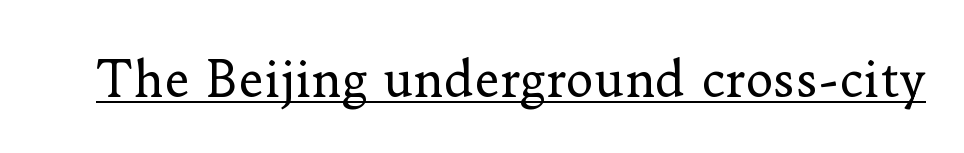
Q: Is the text bold? A: No.
Q: Is the text italic (slanted)? A: No, it is upright.
Q: Is the typeface a serif or a sans-serif typeface? A: Serif.
Q: Is the text underlined? A: Yes.
Q: Is the spacing between letters normal or unusually wide? A: Normal.
Q: Width (condensed, normal, or wide)? A: Normal.
Q: Stroke contrast? A: Low.
Q: x-height? A: Small.
Q: Monospaced? A: No.
